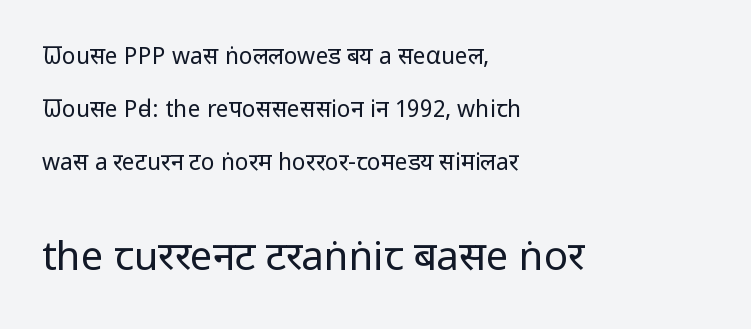
Q: Is the text bold? A: No.
Q: Is the text italic (slanted)? A: No, it is upright.
Q: Is the typeface a serif or a sans-serif typeface? A: Sans-serif.
Q: Is the text underlined? A: No.
Q: How is the paragraph aligned? A: Left-aligned.
Q: Is the spacing between letters normal or unusually wide? A: Normal.
Q: Is the spacing between lines tight, normal or loose? A: Loose.
Q: Which block of text is set in a larger size, the first (top) or the second (bottom)? A: The second (bottom) one.
Q: Width (condensed, normal, or wide)? A: Condensed.
Q: Stroke contrast? A: Low.
Q: x-height? A: Large.
Q: Monospaced? A: No.
